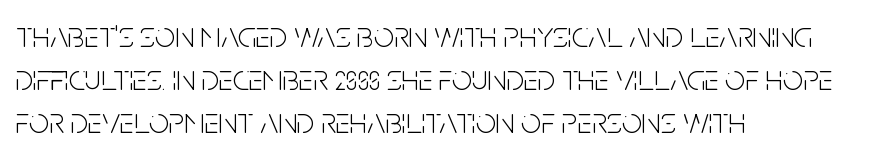
{"serif": "no", "italic": "no", "bold": "no", "weight": "light", "width": "condensed", "stroke_contrast": "low", "x_height": "large", "monospaced": "no", "underline": "no", "align": "left", "line_spacing_ratio": 1.2, "letter_spacing": "normal", "letter_spacing_em": 0.0, "glyph_px": 36}
